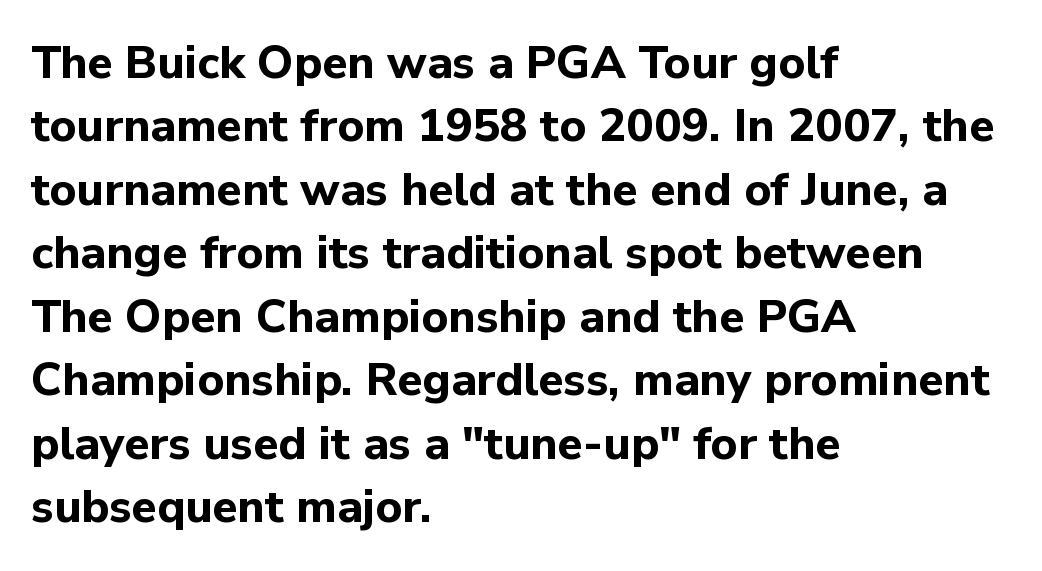
The image shows 46 px bold sans-serif type, upright; set left-aligned, normal line spacing (1.38x), normal letter spacing, not underlined; low stroke contrast and a medium x-height.
